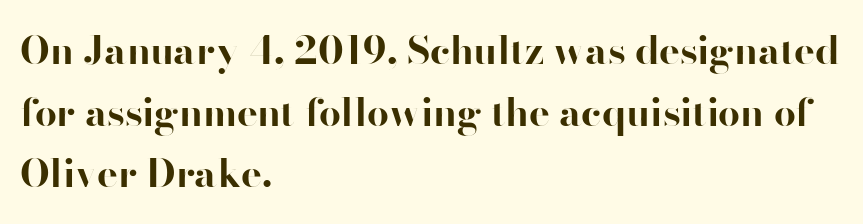
The strip under each line holds only bare page. Is there any slant? The stems are plumb. Each letter keeps its own natural width here, so spacing adapts to shape. Each letter's strokes conclude bluntly, with no projecting serifs.
